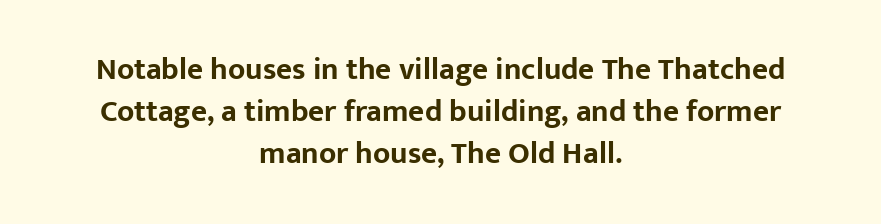
{"serif": "no", "italic": "no", "bold": "yes", "weight": "bold", "width": "normal", "stroke_contrast": "low", "x_height": "medium", "monospaced": "no", "underline": "no", "align": "center", "line_spacing": "normal", "line_spacing_ratio": 1.36, "letter_spacing": "normal", "letter_spacing_em": 0.0, "glyph_px": 31}
